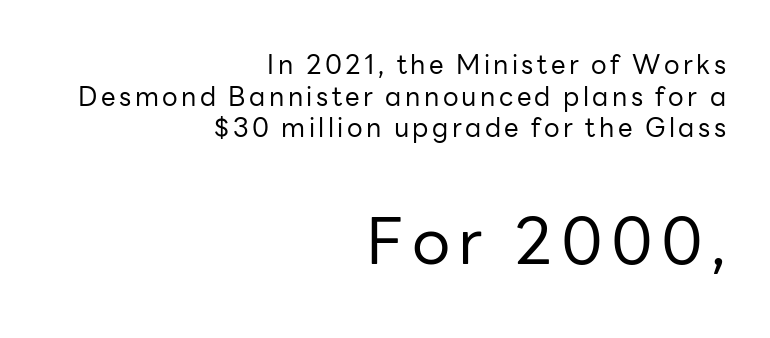
Q: Is the text bold? A: No.
Q: Is the text italic (slanted)? A: No, it is upright.
Q: Is the typeface a serif or a sans-serif typeface? A: Sans-serif.
Q: Is the text underlined? A: No.
Q: How is the paragraph aligned? A: Right-aligned.
Q: Which block of text is set in a larger size, the first (top) or the second (bottom)? A: The second (bottom) one.
Q: Width (condensed, normal, or wide)? A: Normal.
Q: Stroke contrast? A: Low.
Q: x-height? A: Medium.
Q: Monospaced? A: No.
